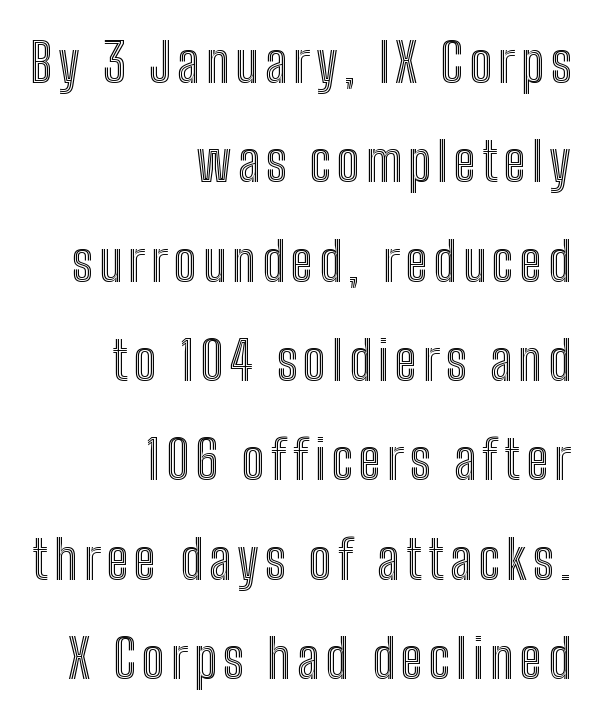
The image shows 54 px condensed type, upright; set right-aligned, line spacing 1.84x, not underlined; a medium x-height.
